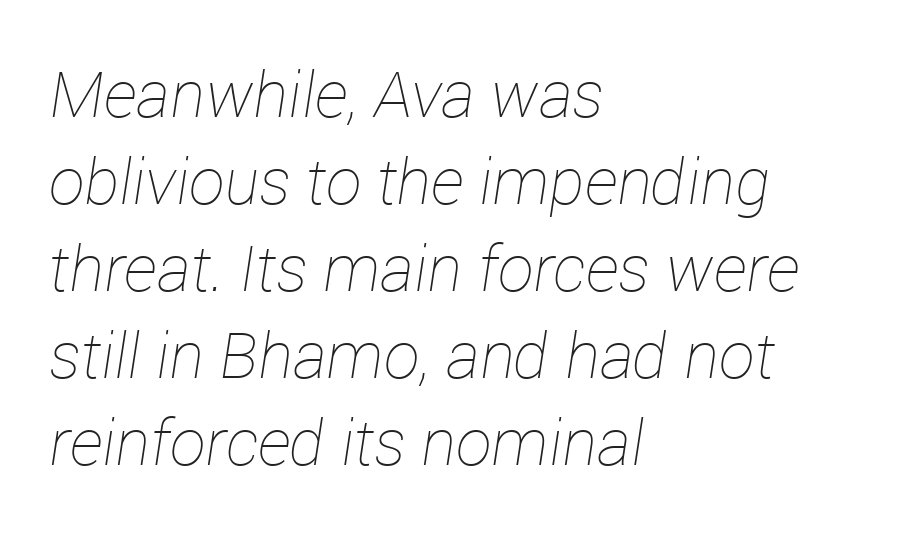
{"italic": "yes", "lean": "right", "slant_degrees": 12, "bold": "no", "weight": "thin", "width": "normal", "stroke_contrast": "low", "x_height": "medium", "monospaced": "no", "underline": "no", "align": "left", "line_spacing": "normal", "line_spacing_ratio": 1.36, "letter_spacing": "normal", "letter_spacing_em": 0.0, "glyph_px": 64}
